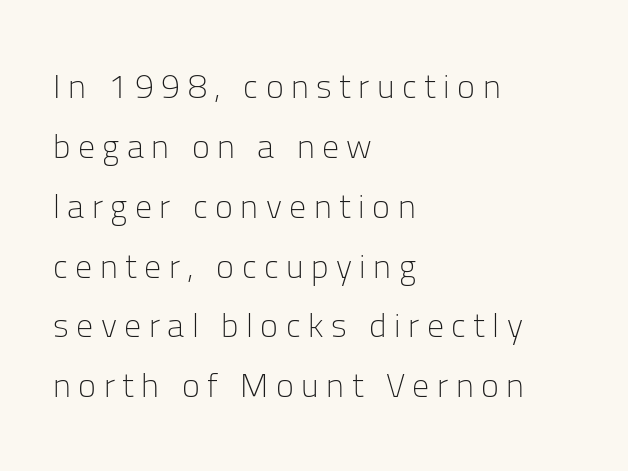
Descenders are the only things crossing below the line. Glyph-to-glyph distance is far greater than everyday printed text. The glyphs in this specimen are sans serif. Italic: no, the glyphs are upright roman.
